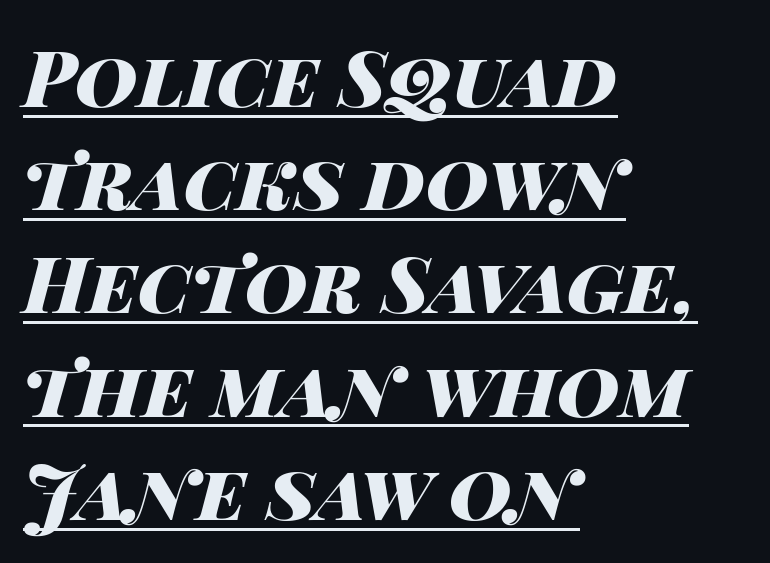
Q: Is the text bold? A: Yes.
Q: Is the text italic (slanted)? A: Yes, it leans right by about 14 degrees.
Q: Is the text underlined? A: Yes.
Q: How is the paragraph aligned? A: Left-aligned.
Q: Is the spacing between letters normal or unusually wide? A: Normal.
Q: Is the spacing between lines tight, normal or loose? A: Normal.
Q: Width (condensed, normal, or wide)? A: Wide.
Q: Stroke contrast? A: High.
Q: x-height? A: Large.
Q: Monospaced? A: No.
